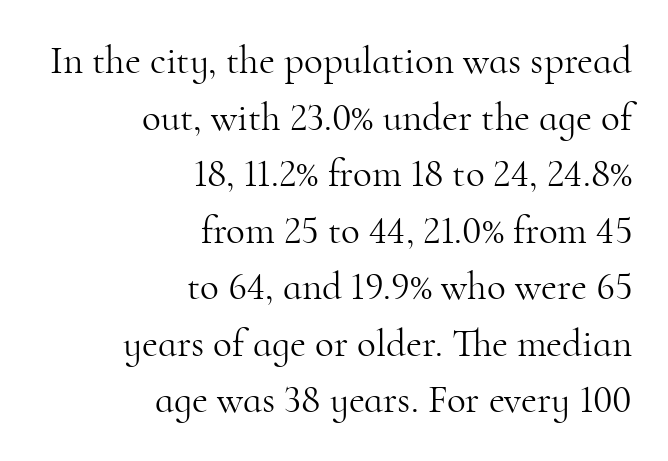
The image shows 39 px light serif type, upright; set right-aligned, normal line spacing (1.45x), normal letter spacing, not underlined; high stroke contrast and a small x-height.
